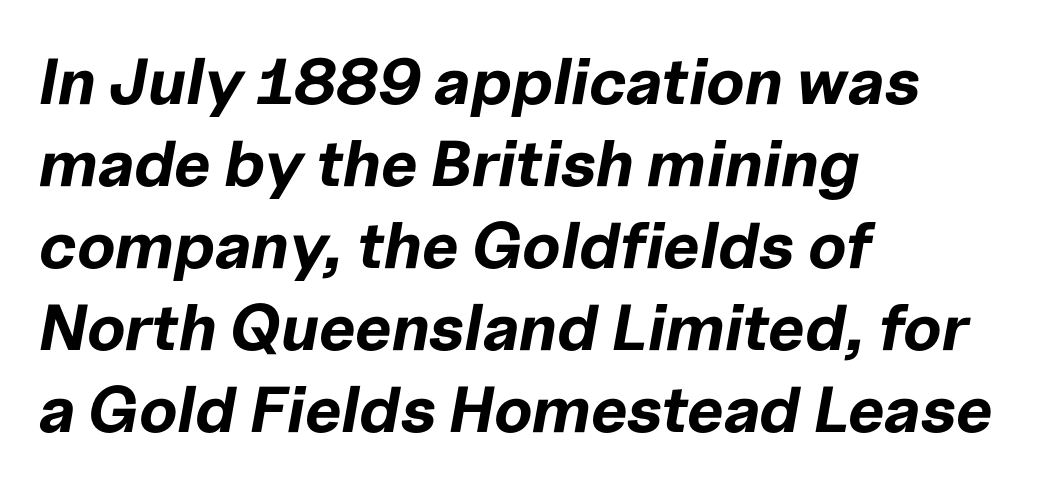
{"italic": "yes", "lean": "right", "slant_degrees": 10, "bold": "yes", "weight": "bold", "width": "normal", "stroke_contrast": "low", "x_height": "medium", "monospaced": "no", "underline": "no", "align": "left", "line_spacing": "normal", "line_spacing_ratio": 1.26, "letter_spacing": "normal", "letter_spacing_em": 0.0, "glyph_px": 65}
